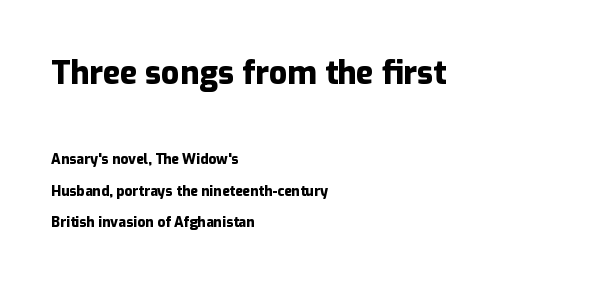
{"serif": "no", "italic": "no", "bold": "yes", "weight": "heavy", "width": "normal", "stroke_contrast": "low", "x_height": "medium", "monospaced": "no", "underline": "no", "align": "left", "line_spacing": "loose", "line_spacing_ratio": 2.26, "letter_spacing": "normal", "letter_spacing_em": 0.0, "larger_block": "first", "size_ratio": 2.29, "glyph_px": 32}
